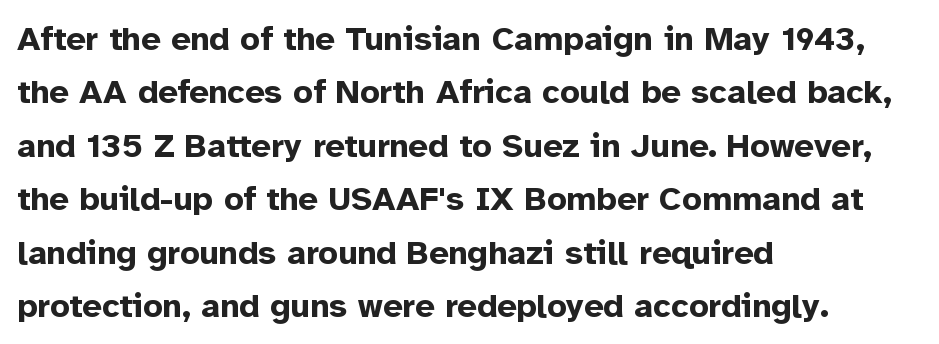
The image shows 34 px bold sans-serif type, upright; set left-aligned, normal line spacing (1.57x), normal letter spacing, not underlined; low stroke contrast and a medium x-height.
